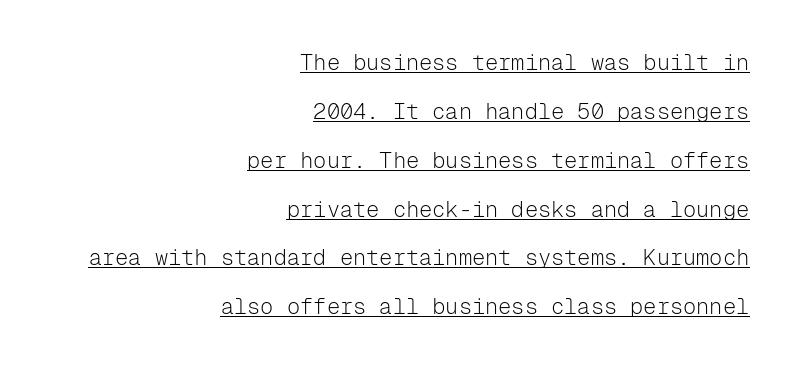
{"italic": "no", "bold": "no", "underline": "yes", "align": "right", "line_spacing": "loose", "line_spacing_ratio": 2.22, "letter_spacing": "normal", "letter_spacing_em": 0.0, "glyph_px": 22}
